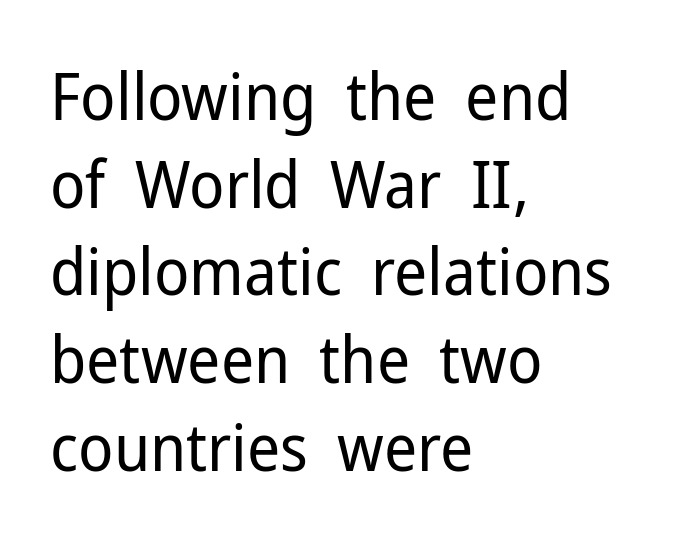
The lettering holds an erect, upright posture throughout. Are there feet on the stems? There aren't — it's a sans. Is this a fixed-width face? No — the glyphs have proportional, varying widths. The compositor pushed each line to the left boundary.
